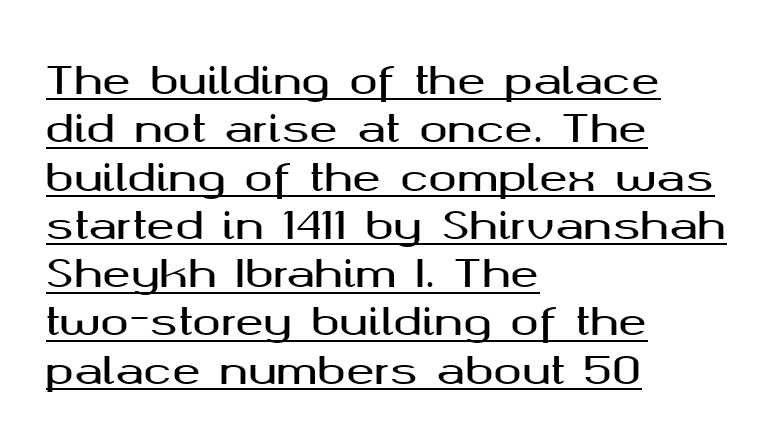
{"serif": "no", "italic": "no", "width": "wide", "stroke_contrast": "medium", "x_height": "medium", "monospaced": "no", "underline": "yes", "align": "left", "line_spacing": "normal", "line_spacing_ratio": 1.27, "letter_spacing": "normal", "letter_spacing_em": 0.0, "glyph_px": 38}
